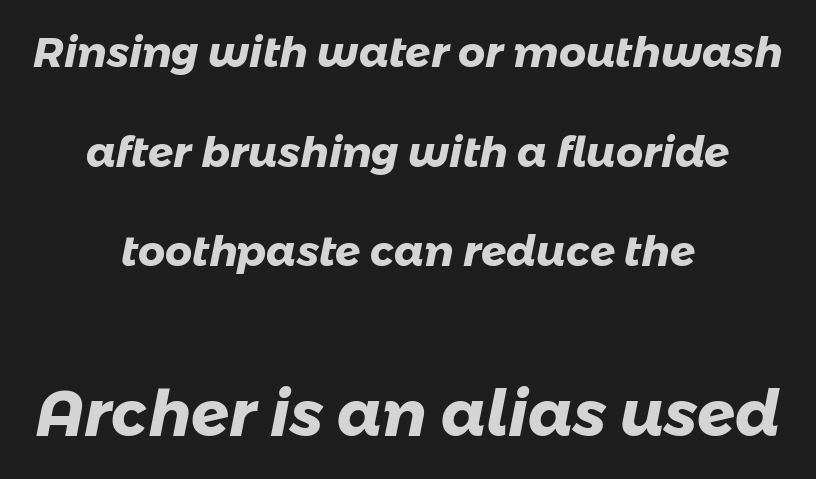
{"serif": "no", "bold": "yes", "weight": "heavy", "width": "normal", "stroke_contrast": "low", "x_height": "medium", "monospaced": "no", "underline": "no", "align": "center", "line_spacing": "loose", "line_spacing_ratio": 2.37, "letter_spacing": "normal", "letter_spacing_em": 0.0, "larger_block": "second", "size_ratio": 1.5, "glyph_px": 63}
